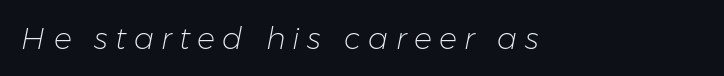
Q: Is the text bold? A: No.
Q: Is the text italic (slanted)? A: Yes, it leans right by about 11 degrees.
Q: Is the text underlined? A: No.
Q: Is the spacing between letters normal or unusually wide? A: Unusually wide.
Q: Width (condensed, normal, or wide)? A: Normal.
Q: Stroke contrast? A: Low.
Q: x-height? A: Medium.
Q: Monospaced? A: No.
